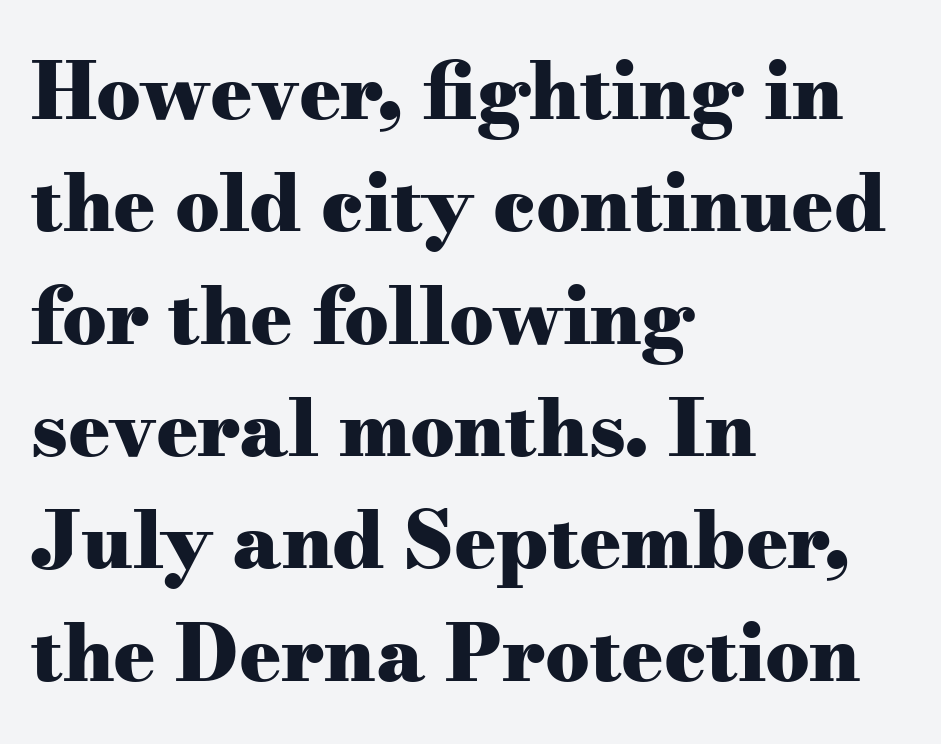
The image shows 78 px heavy, wide serif type, upright; set left-aligned, normal line spacing (1.44x), normal letter spacing, not underlined; medium stroke contrast and a small x-height.
